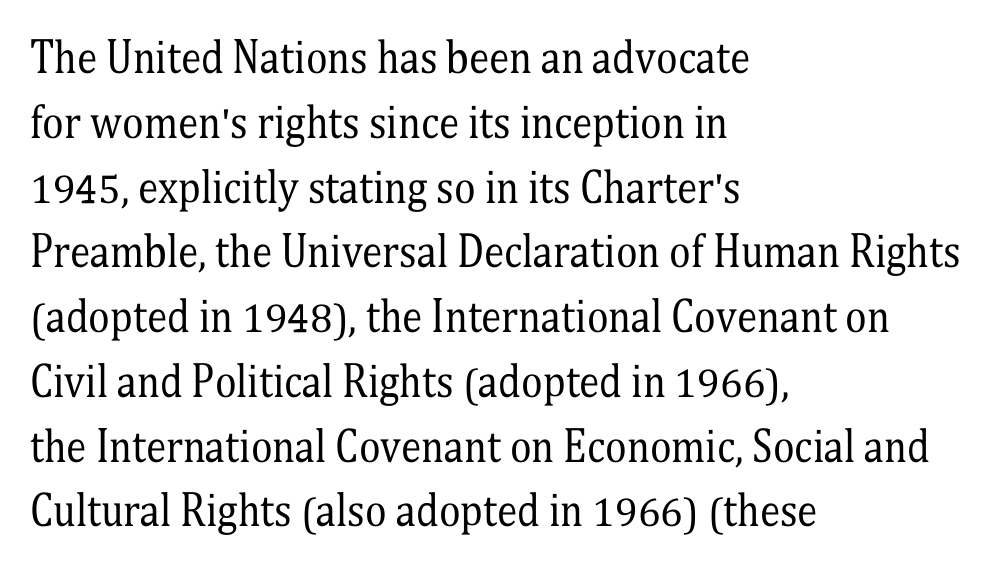
The strip under each line holds only bare page. A light-to-regular cut is what we see here. This rendering uses left alignment, leaving the right contour irregular. Notice how the stems are strictly vertical — no italics here. Here the glyphs are tracked normally, forming tight word shapes.
